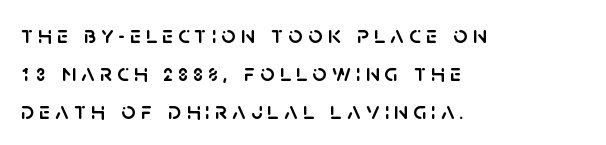
Q: Is the text italic (slanted)? A: No, it is upright.
Q: Is the text underlined? A: No.
Q: How is the paragraph aligned? A: Left-aligned.
Q: Is the spacing between letters normal or unusually wide? A: Unusually wide.
Q: Is the spacing between lines tight, normal or loose? A: Normal.
